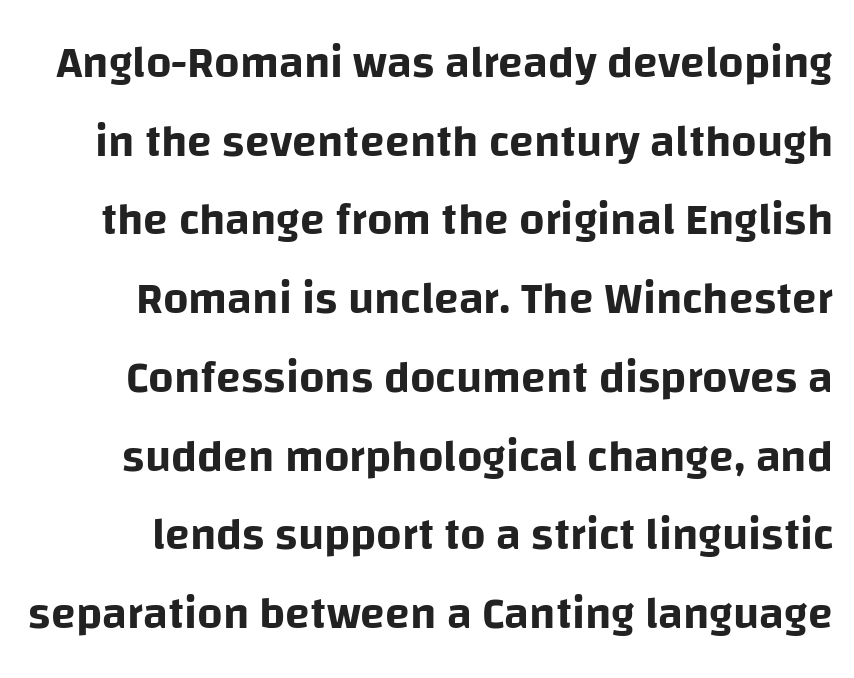
{"serif": "no", "italic": "no", "width": "normal", "stroke_contrast": "low", "x_height": "large", "monospaced": "no", "underline": "no", "line_spacing_ratio": 1.75, "letter_spacing": "normal", "letter_spacing_em": 0.0, "glyph_px": 45}
